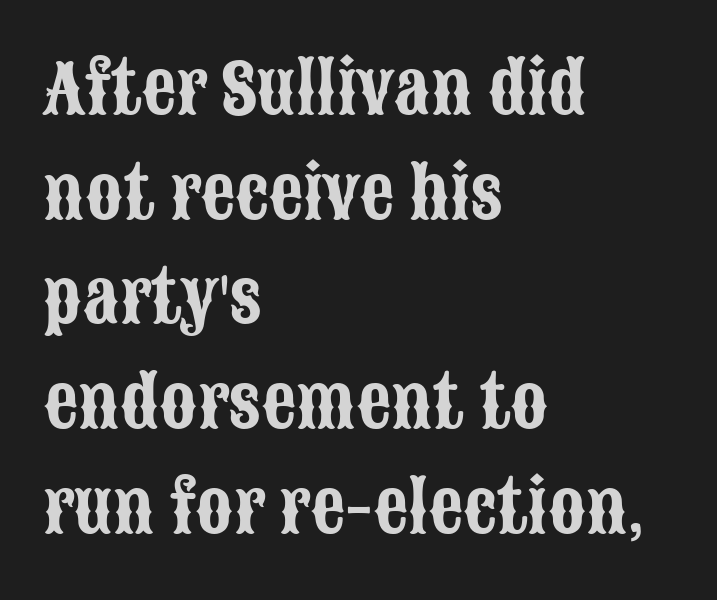
Where is the straight margin? On the left. The specimen omits any rule beneath the text block's lines. Quick note: not italic, upright. Think of a printed novel: that variable character pitch is what you see here.
